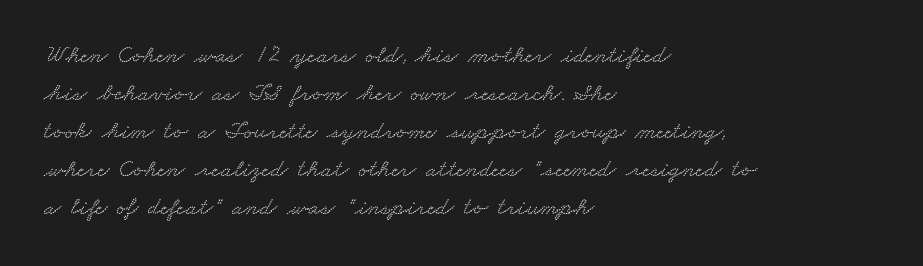
This sample is left-justified, so line endings fall wherever the words run out. Spacing between characters is what you'd get straight out of the box. Is there much room between lines? A standard amount, neither cramped nor airy. Descenders are the only things crossing below the line.
